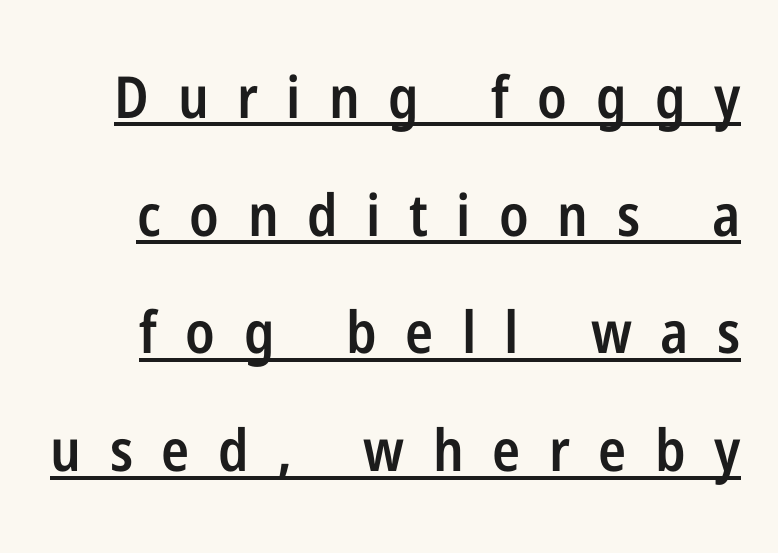
Between one letter and the next there's a generous, obvious gap. Weight check: semibold — heavier than regular, not quite bold. Somebody hit Ctrl+U on this one — the words are underlined. The passage shown is typed in a proportional face where columns would drift. The rendering uses a large line-height, opening up the rows. The letters stand upright; this is a roman face.
